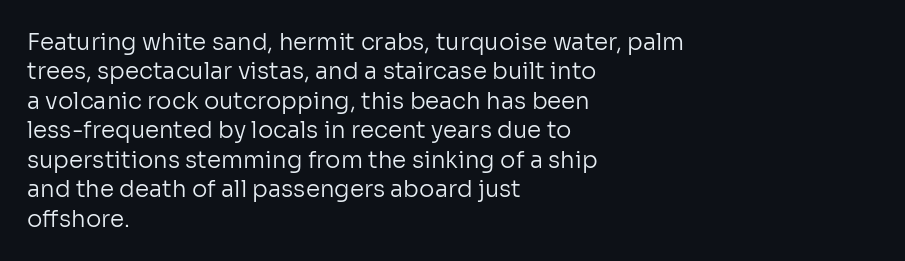
The image shows 23 px text type, upright; set left-aligned, normal line spacing (1.28x), normal letter spacing, not underlined.
